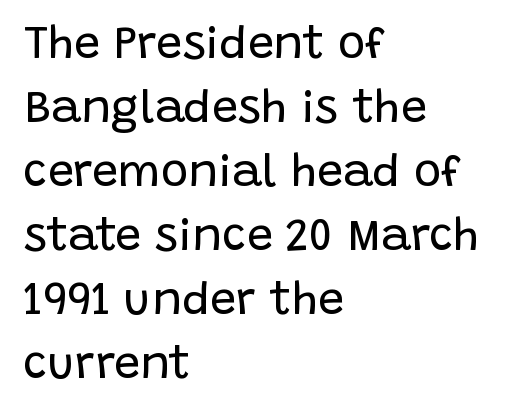
The image shows 46 px regular-weight sans-serif type, upright; set left-aligned, normal line spacing (1.39x), normal letter spacing, not underlined; low stroke contrast and a large x-height.
